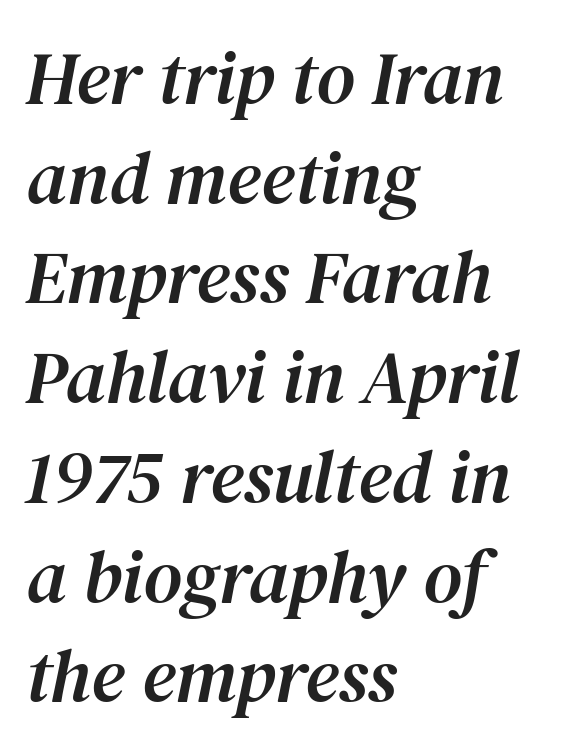
Does the type have serifs? Yes, each stem ends in a small foot. A normal amount of white space separates one row of letters from the next. Descenders are the only things crossing below the line. Is this a fixed-width face? No — the glyphs have proportional, varying widths.
